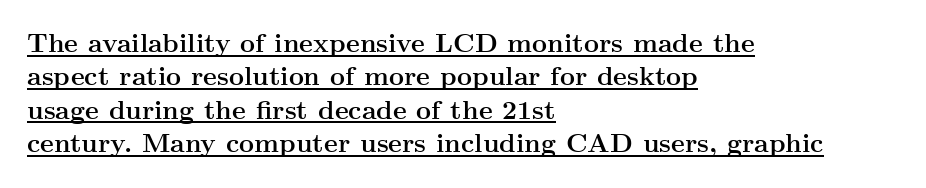
The rows are spaced the way most documents space them. The face used here appears with an underline applied. The tracking reads as untouched default to a designer's eye. Set as a true bold cut, around the 700 mark. Short and long lines alike share a common starting point at left. A roman cut, with each character standing at attention.
